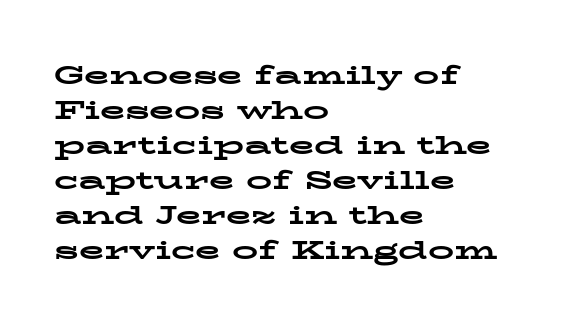
The image shows 26 px bold type, upright; set left-aligned, normal line spacing (1.35x), normal letter spacing, not underlined.
